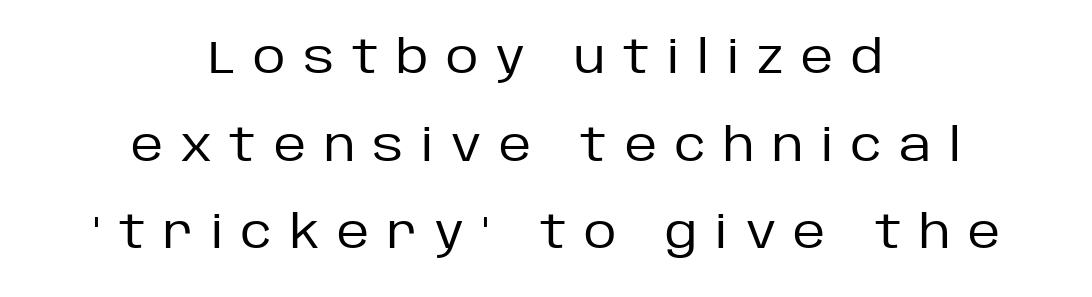
{"serif": "no", "italic": "no", "bold": "no", "weight": "regular", "width": "normal", "stroke_contrast": "low", "x_height": "large", "monospaced": "no", "underline": "no", "align": "center", "line_spacing": "loose", "line_spacing_ratio": 1.95, "letter_spacing": "wide", "letter_spacing_em": 0.39, "glyph_px": 45}
